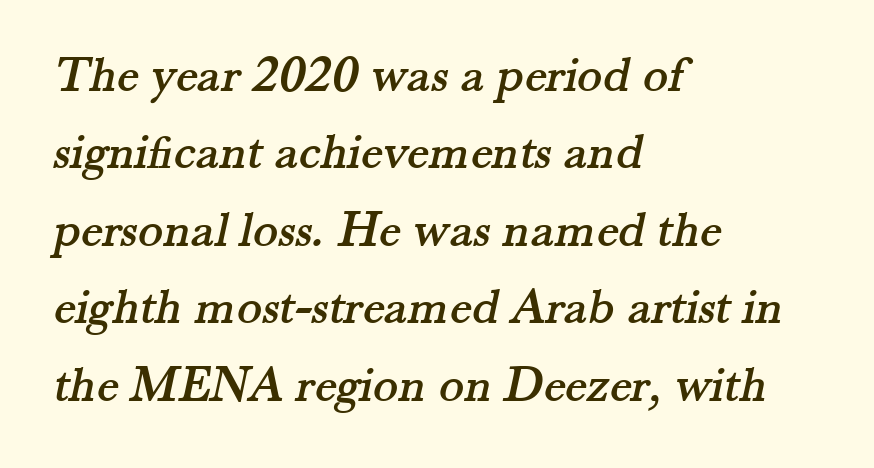
Q: Is the typeface a serif or a sans-serif typeface? A: Serif.
Q: Is the text underlined? A: No.
Q: How is the paragraph aligned? A: Left-aligned.
Q: Is the spacing between letters normal or unusually wide? A: Normal.
Q: Is the spacing between lines tight, normal or loose? A: Normal.
Q: Width (condensed, normal, or wide)? A: Normal.
Q: Stroke contrast? A: Medium.
Q: x-height? A: Small.
Q: Monospaced? A: No.
